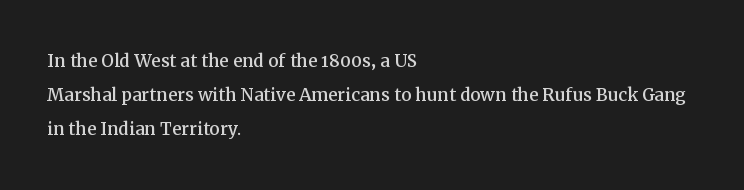
Q: Is the text italic (slanted)? A: No, it is upright.
Q: Is the text underlined? A: No.
Q: How is the paragraph aligned? A: Left-aligned.
Q: Is the spacing between letters normal or unusually wide? A: Normal.
Q: Is the spacing between lines tight, normal or loose? A: Normal.
